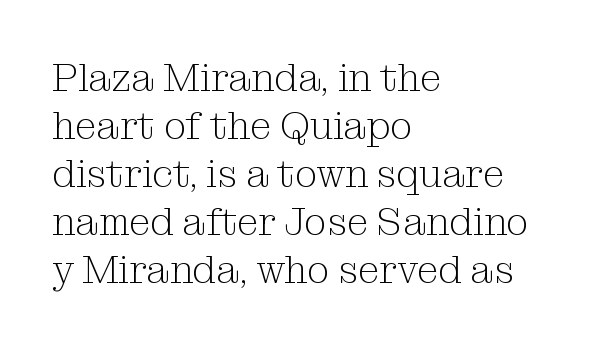
{"serif": "yes", "italic": "no", "bold": "no", "weight": "light", "width": "normal", "stroke_contrast": "medium", "x_height": "medium", "monospaced": "no", "underline": "no", "align": "left", "line_spacing_ratio": 1.23, "letter_spacing": "normal", "letter_spacing_em": 0.0, "glyph_px": 39}
